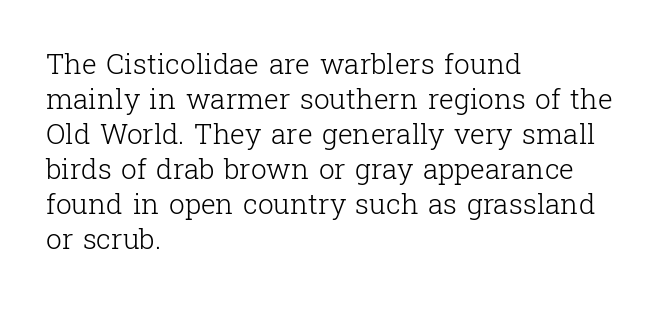
{"serif": "yes", "italic": "no", "bold": "no", "weight": "light", "width": "normal", "stroke_contrast": "low", "x_height": "medium", "monospaced": "no", "underline": "no", "align": "left", "line_spacing": "normal", "line_spacing_ratio": 1.25, "letter_spacing": "normal", "letter_spacing_em": 0.0, "glyph_px": 28}
